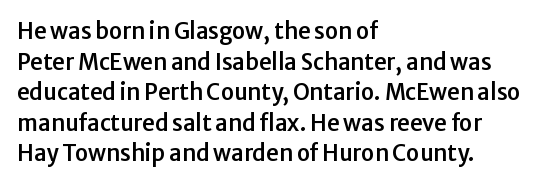
The image shows 22 px text type, upright; set left-aligned, normal line spacing (1.39x), normal letter spacing, not underlined.
